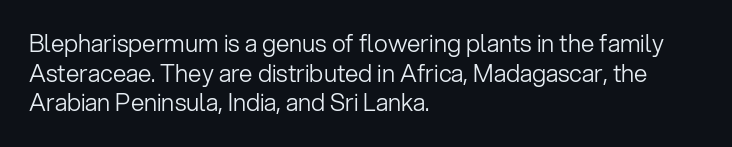
Q: Is the text bold? A: No.
Q: Is the text italic (slanted)? A: No, it is upright.
Q: Is the text underlined? A: No.
Q: How is the paragraph aligned? A: Left-aligned.
Q: Is the spacing between letters normal or unusually wide? A: Normal.
